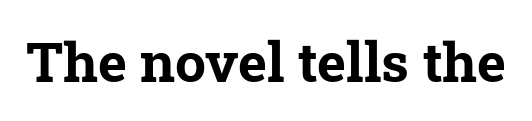
Q: Is the text bold? A: Yes.
Q: Is the typeface a serif or a sans-serif typeface? A: Serif.
Q: Is the text underlined? A: No.
Q: Is the spacing between letters normal or unusually wide? A: Normal.
Q: Width (condensed, normal, or wide)? A: Normal.
Q: Stroke contrast? A: Low.
Q: x-height? A: Medium.
Q: Monospaced? A: No.
